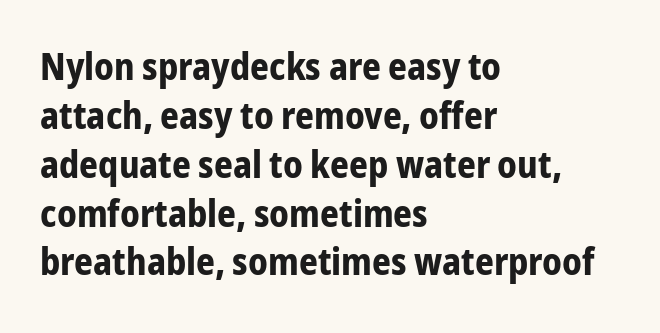
The image shows 37 px bold, condensed sans-serif type, upright; set left-aligned, normal line spacing (1.32x), normal letter spacing, not underlined; low stroke contrast and a medium x-height.
